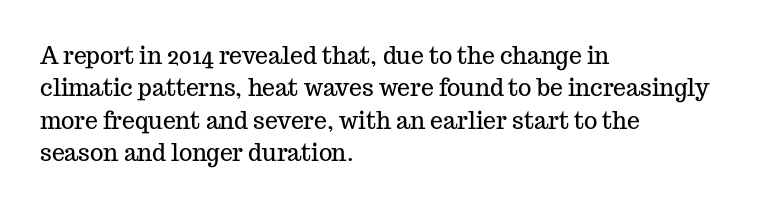
Rule under the text: the space is simply empty. Glyph-to-glyph distance matches everyday printed text. This block has exactly the height ordinary leading produces. Every character sits straight up, as roman type does. Teacher's note: observe the even left margin — that is flush-left alignment.
